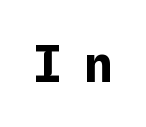
The image shows 50 px bold type, upright; set unusually wide letter spacing (+0.39 em), not underlined; low stroke contrast and a medium x-height.
